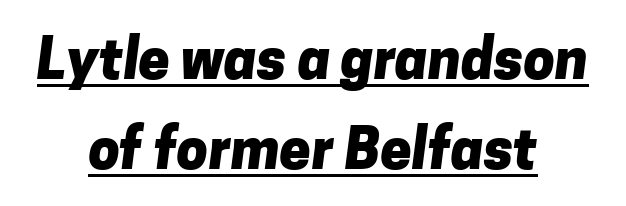
Q: Is the text bold? A: Yes.
Q: Is the typeface a serif or a sans-serif typeface? A: Sans-serif.
Q: Is the text underlined? A: Yes.
Q: How is the paragraph aligned? A: Centered.
Q: Is the spacing between letters normal or unusually wide? A: Normal.
Q: Is the spacing between lines tight, normal or loose? A: Normal.
Q: Width (condensed, normal, or wide)? A: Normal.
Q: Stroke contrast? A: Low.
Q: x-height? A: Medium.
Q: Monospaced? A: No.
